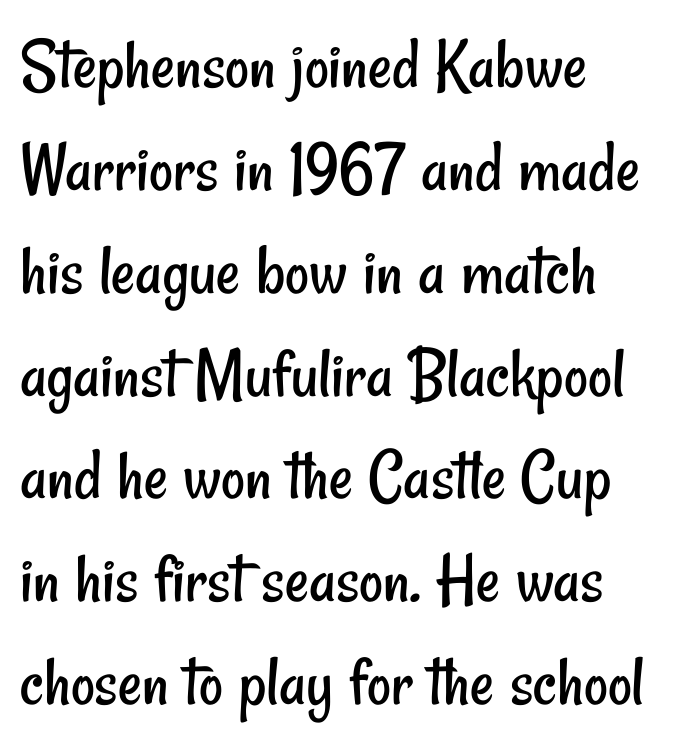
The image shows 74 px regular-weight, condensed sans-serif type; set left-aligned, normal line spacing (1.39x), normal letter spacing, not underlined; low stroke contrast and a small x-height.
